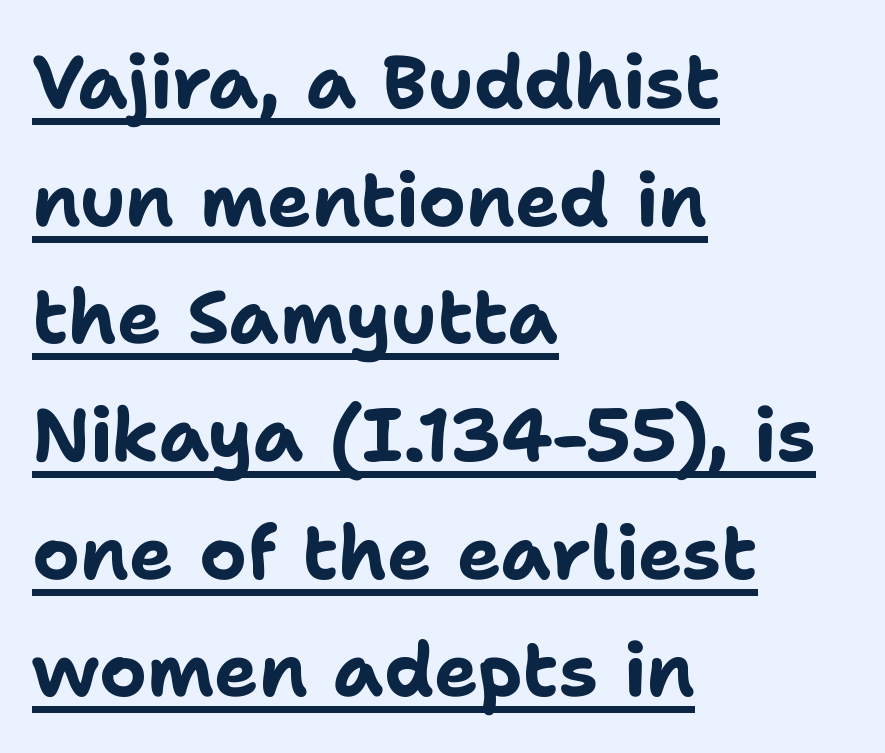
The image shows 74 px bold sans-serif type, upright; set left-aligned, normal line spacing (1.59x), normal letter spacing, underlined; low stroke contrast and a medium x-height.
